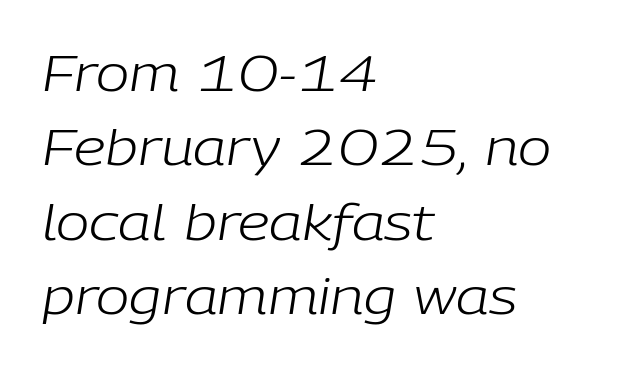
{"italic": "yes", "lean": "right", "slant_degrees": 9, "bold": "no", "weight": "light", "width": "normal", "stroke_contrast": "low", "x_height": "medium", "monospaced": "no", "underline": "no", "align": "left", "line_spacing": "normal", "line_spacing_ratio": 1.49, "letter_spacing": "normal", "letter_spacing_em": 0.0, "glyph_px": 50}
